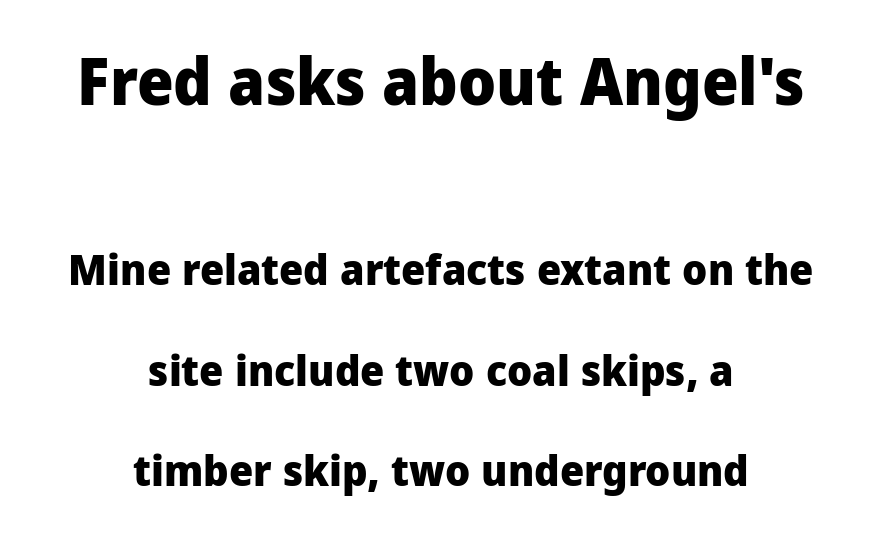
The image shows 65 px heavy sans-serif type, upright; set centered, loose line spacing (2.34x), normal letter spacing, not underlined; the first (top) block is 1.51x larger; low stroke contrast and a medium x-height.
